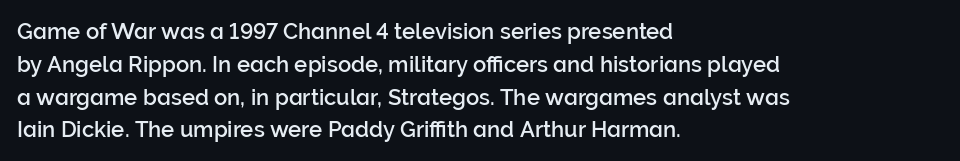
Q: Is the text italic (slanted)? A: No, it is upright.
Q: Is the text underlined? A: No.
Q: How is the paragraph aligned? A: Left-aligned.
Q: Is the spacing between letters normal or unusually wide? A: Normal.
Q: Is the spacing between lines tight, normal or loose? A: Normal.
